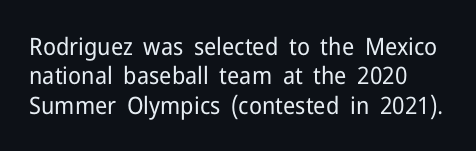
The image shows 24 px text type, upright; set line spacing 1.22x, normal letter spacing, not underlined.
